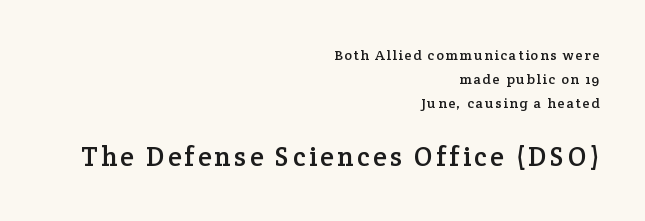
Line ends are locked; line starts wander. The composition opens small and finishes big. The letters stand straight up with perfectly vertical stems. Words float on clear page, feet unadorned.
